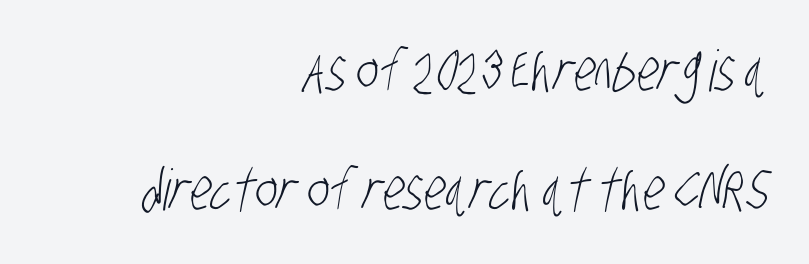
{"serif": "no", "bold": "no", "weight": "light", "width": "condensed", "stroke_contrast": "low", "x_height": "large", "monospaced": "no", "underline": "no", "align": "right", "line_spacing": "loose", "line_spacing_ratio": 2.09, "letter_spacing": "normal", "letter_spacing_em": 0.0, "glyph_px": 57}
